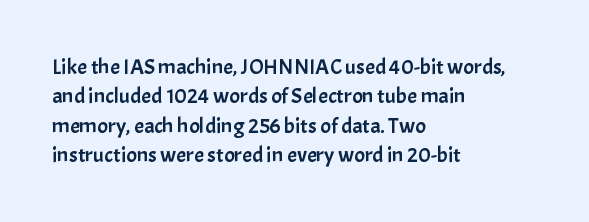
Reading down the block, your eye returns to a fixed left position each line. The type sits square on the baseline with zero lean. The space directly below the letters is spotless. Notice how descenders clear the ascenders below comfortably — that's standard leading. Each word holds together tightly as a unit, with standard inter-letter gaps.
